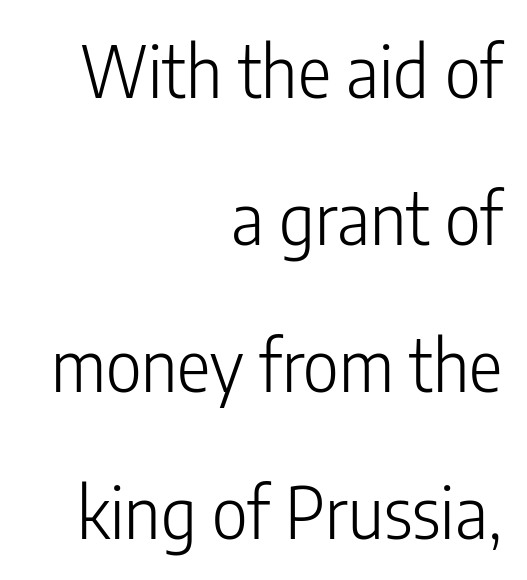
{"serif": "no", "italic": "no", "bold": "no", "weight": "light", "width": "condensed", "stroke_contrast": "low", "x_height": "medium", "monospaced": "no", "underline": "no", "align": "right", "line_spacing": "loose", "line_spacing_ratio": 2.1, "letter_spacing": "normal", "letter_spacing_em": 0.0, "glyph_px": 70}
